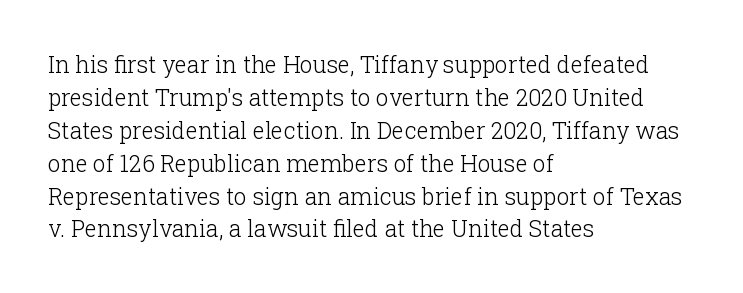
Q: Is the text bold? A: No.
Q: Is the text italic (slanted)? A: No, it is upright.
Q: Is the text underlined? A: No.
Q: How is the paragraph aligned? A: Left-aligned.
Q: Is the spacing between letters normal or unusually wide? A: Normal.
Q: Is the spacing between lines tight, normal or loose? A: Normal.
